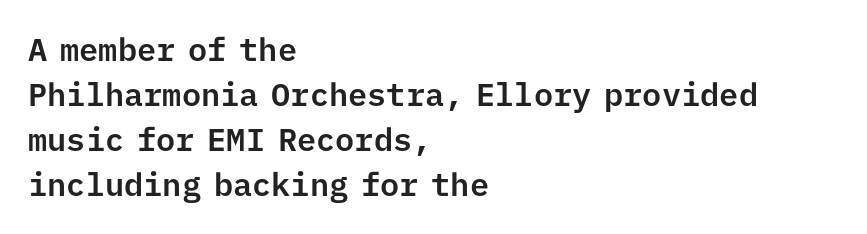
The image shows 32 px sans-serif type, upright, monospaced; set left-aligned, normal line spacing (1.41x), normal letter spacing, not underlined; low stroke contrast and a medium x-height.
